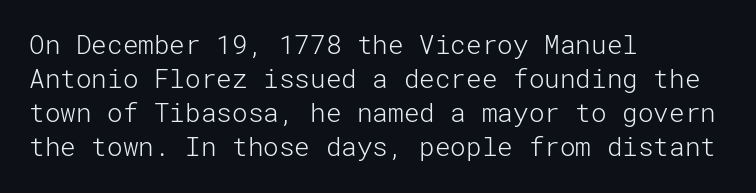
{"italic": "no", "bold": "no", "underline": "no", "align": "left", "line_spacing": "normal", "line_spacing_ratio": 1.31, "letter_spacing": "normal", "letter_spacing_em": 0.0, "glyph_px": 26}
